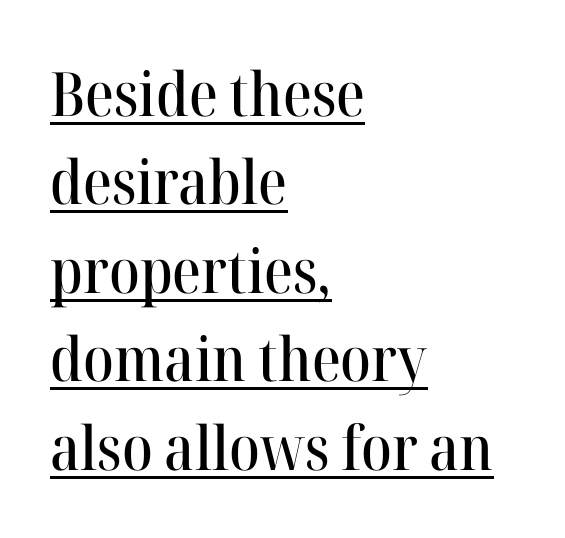
{"serif": "yes", "italic": "no", "width": "normal", "stroke_contrast": "high", "x_height": "medium", "monospaced": "no", "underline": "yes", "align": "left", "line_spacing": "normal", "line_spacing_ratio": 1.45, "letter_spacing": "normal", "letter_spacing_em": 0.0, "glyph_px": 61}
